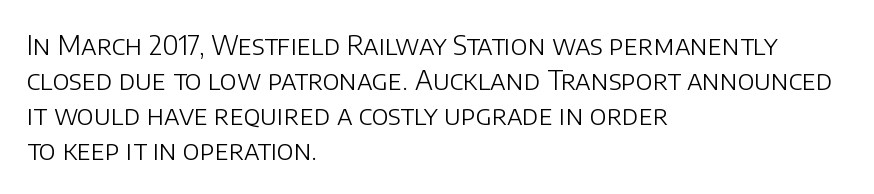
{"italic": "no", "bold": "no", "underline": "no", "align": "left", "line_spacing": "normal", "line_spacing_ratio": 1.3, "letter_spacing": "normal", "letter_spacing_em": 0.0, "glyph_px": 27}
